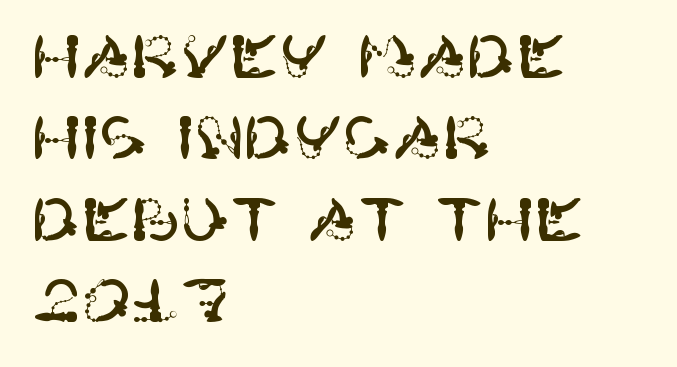
The image shows 59 px sans-serif type, upright; set left-aligned, normal line spacing (1.38x), normal letter spacing, not underlined; high stroke contrast and a large x-height.
